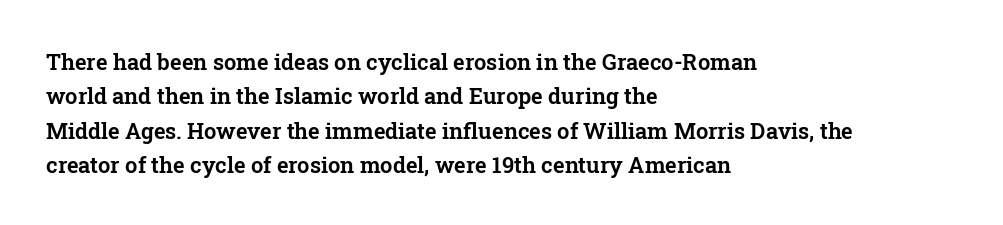
Q: Is the text italic (slanted)? A: No, it is upright.
Q: Is the text underlined? A: No.
Q: How is the paragraph aligned? A: Left-aligned.
Q: Is the spacing between letters normal or unusually wide? A: Normal.
Q: Is the spacing between lines tight, normal or loose? A: Normal.
